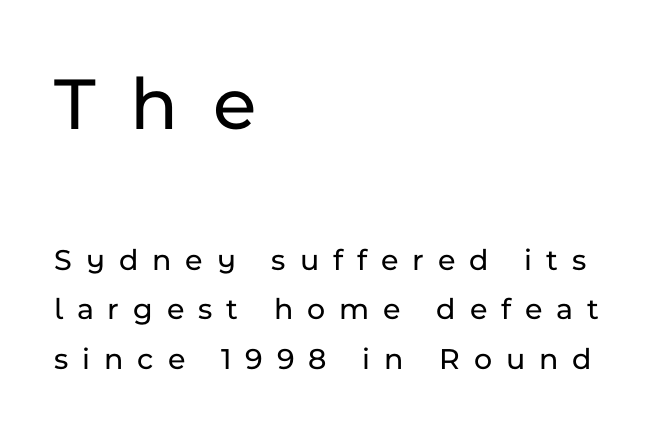
Q: Is the text italic (slanted)? A: No, it is upright.
Q: Is the typeface a serif or a sans-serif typeface? A: Sans-serif.
Q: Is the text underlined? A: No.
Q: How is the paragraph aligned? A: Left-aligned.
Q: Is the spacing between letters normal or unusually wide? A: Unusually wide.
Q: Is the spacing between lines tight, normal or loose? A: Normal.
Q: Which block of text is set in a larger size, the first (top) or the second (bottom)? A: The first (top) one.
Q: Width (condensed, normal, or wide)? A: Normal.
Q: Stroke contrast? A: Low.
Q: x-height? A: Medium.
Q: Monospaced? A: No.
